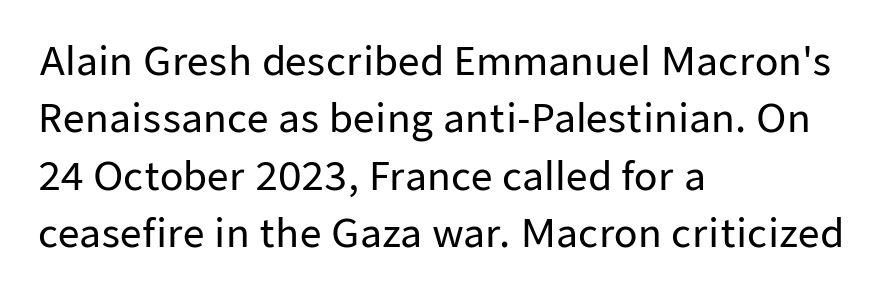
{"serif": "no", "italic": "no", "width": "normal", "stroke_contrast": "low", "x_height": "medium", "monospaced": "no", "underline": "no", "align": "left", "line_spacing": "normal", "line_spacing_ratio": 1.51, "letter_spacing": "normal", "letter_spacing_em": 0.0, "glyph_px": 38}
